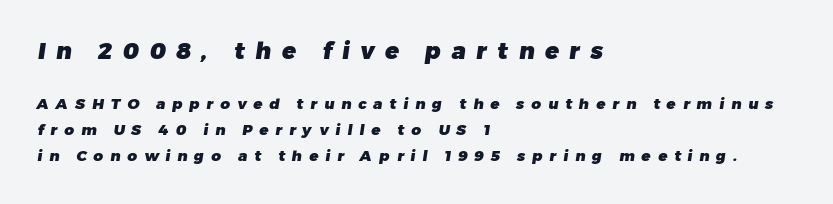
The image shows 23 px bold type; set left-aligned, line spacing 1.73x, unusually wide letter spacing (+0.46 em), not underlined; the first (top) block is 1.53x larger.
